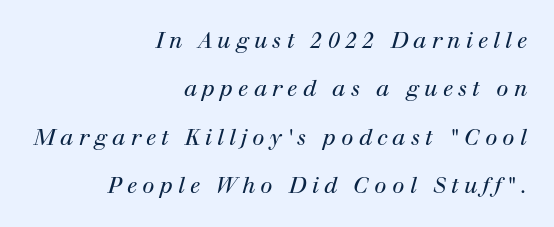
Underlining? Definitely not there. In CSS terms this would be text-align: right. You can tell it's italic because the verticals aren't actually vertical. Tracking here is generous; glyphs stand well apart from one another. These glyphs show unthickened strokes, regular width or finer.
